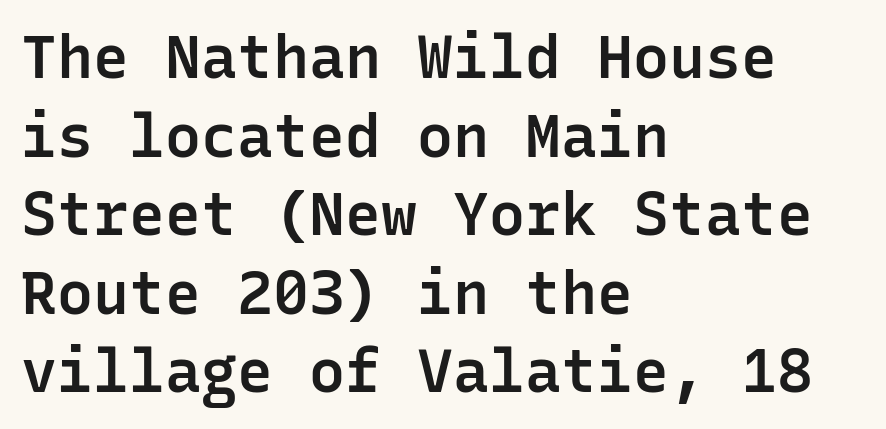
{"serif": "no", "italic": "no", "bold": "semi", "weight": "semibold", "width": "normal", "stroke_contrast": "low", "x_height": "medium", "monospaced": "yes", "underline": "no", "align": "left", "line_spacing": "normal", "line_spacing_ratio": 1.31, "letter_spacing": "normal", "letter_spacing_em": 0.0, "glyph_px": 60}
